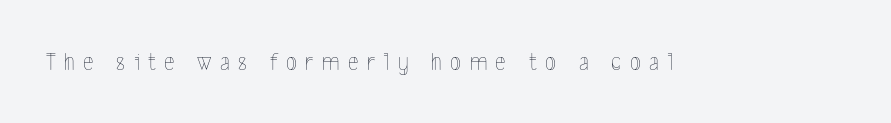
This rendering features lettering with no underline. This reads as an unemphasized weight, regular at the heaviest. Display-style spreading of the glyphs; the letterfit is very open. This is roman type, the default non-slanted kind.
